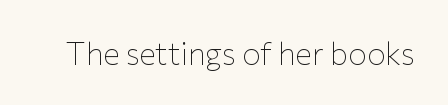
{"serif": "no", "italic": "no", "bold": "no", "weight": "thin", "width": "normal", "stroke_contrast": "low", "x_height": "medium", "monospaced": "no", "underline": "no", "letter_spacing": "normal", "letter_spacing_em": 0.0, "glyph_px": 31}
